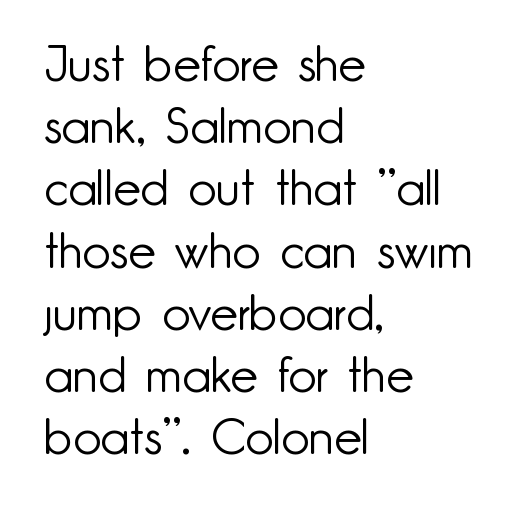
Short and long lines alike share a common starting point at left. A typesetter would call this proportional, since set widths differ per character. Just letters on the line, the space beneath them empty. Compared with a typical body face, this is equally light or lighter still. The font's upright variant was chosen for this text. This is sans-serif lettering, the kind often seen on screens and signage.
